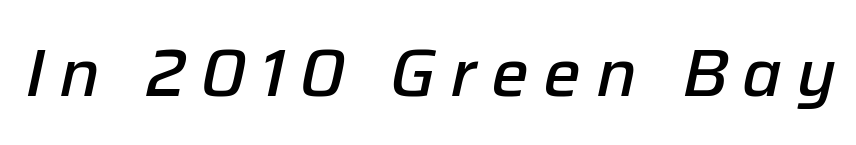
The image shows 67 px semibold type, italic (leaning right); set unusually wide letter spacing (+0.21 em), not underlined; low stroke contrast and a medium x-height.
